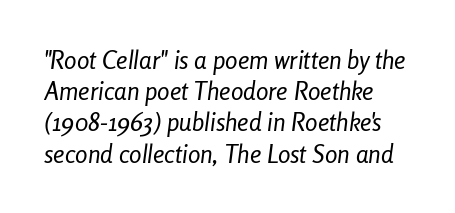
{"italic": "yes", "lean": "right", "slant_degrees": 8, "bold": "no", "underline": "no", "align": "left", "line_spacing": "normal", "line_spacing_ratio": 1.25, "letter_spacing": "normal", "letter_spacing_em": 0.0, "glyph_px": 25}
